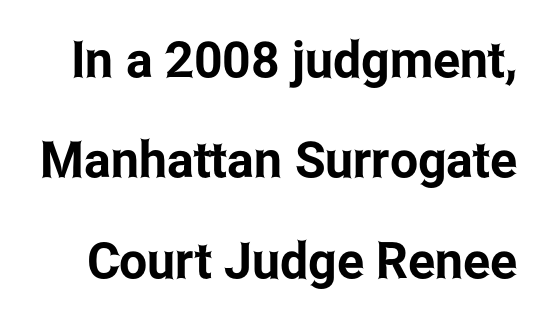
{"serif": "no", "italic": "no", "width": "condensed", "stroke_contrast": "low", "x_height": "medium", "monospaced": "no", "underline": "no", "line_spacing": "loose", "line_spacing_ratio": 2.01, "letter_spacing": "normal", "letter_spacing_em": 0.0, "glyph_px": 50}
